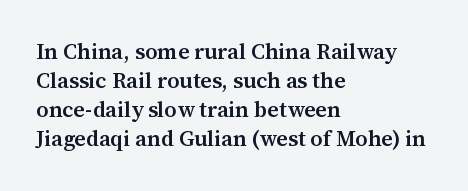
{"italic": "no", "bold": "semi", "underline": "no", "align": "left", "line_spacing": "normal", "line_spacing_ratio": 1.32, "letter_spacing": "normal", "letter_spacing_em": 0.0, "glyph_px": 22}
